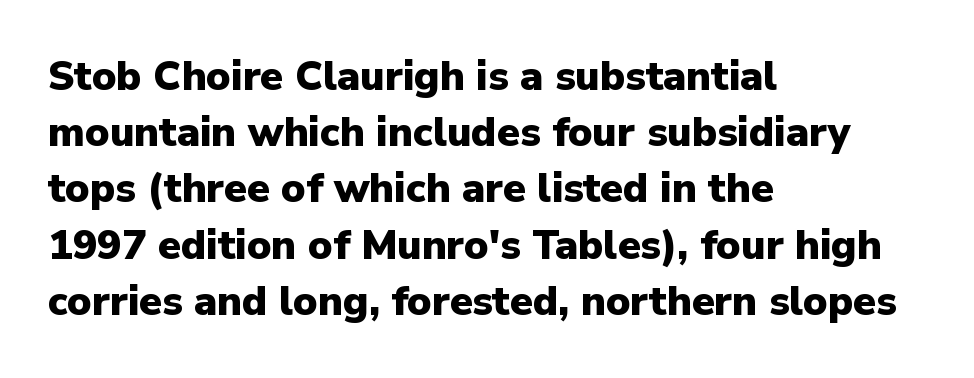
The image shows 41 px heavy sans-serif type, upright; set left-aligned, normal line spacing (1.37x), normal letter spacing, not underlined; low stroke contrast and a medium x-height.
